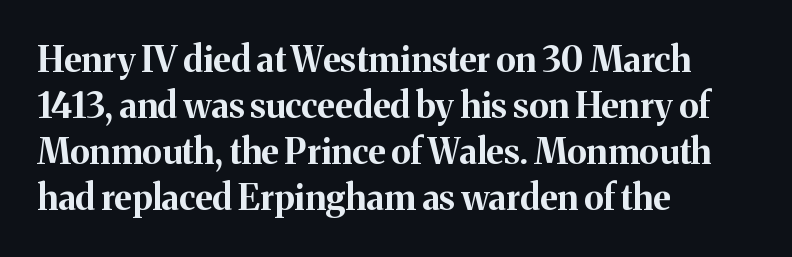
{"serif": "yes", "italic": "no", "bold": "yes", "weight": "bold", "width": "normal", "stroke_contrast": "medium", "x_height": "medium", "monospaced": "no", "underline": "no", "align": "left", "line_spacing": "normal", "line_spacing_ratio": 1.31, "letter_spacing": "normal", "letter_spacing_em": 0.0, "glyph_px": 35}
